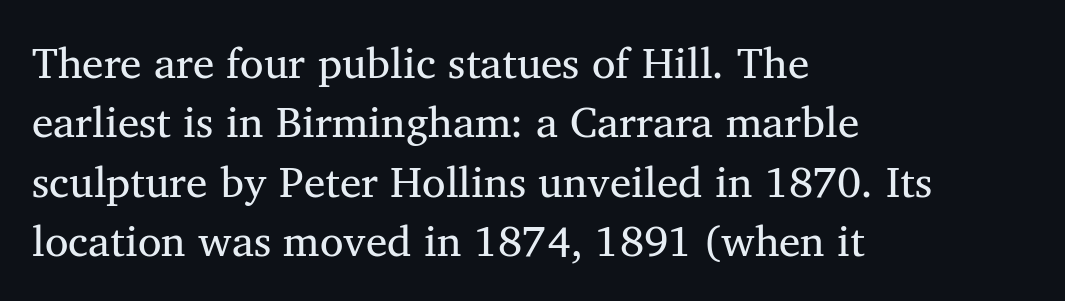
Q: Is the text bold? A: No.
Q: Is the text italic (slanted)? A: No, it is upright.
Q: Is the typeface a serif or a sans-serif typeface? A: Serif.
Q: Is the text underlined? A: No.
Q: How is the paragraph aligned? A: Left-aligned.
Q: Is the spacing between letters normal or unusually wide? A: Normal.
Q: Is the spacing between lines tight, normal or loose? A: Normal.
Q: Width (condensed, normal, or wide)? A: Normal.
Q: Stroke contrast? A: Medium.
Q: x-height? A: Medium.
Q: Monospaced? A: No.
